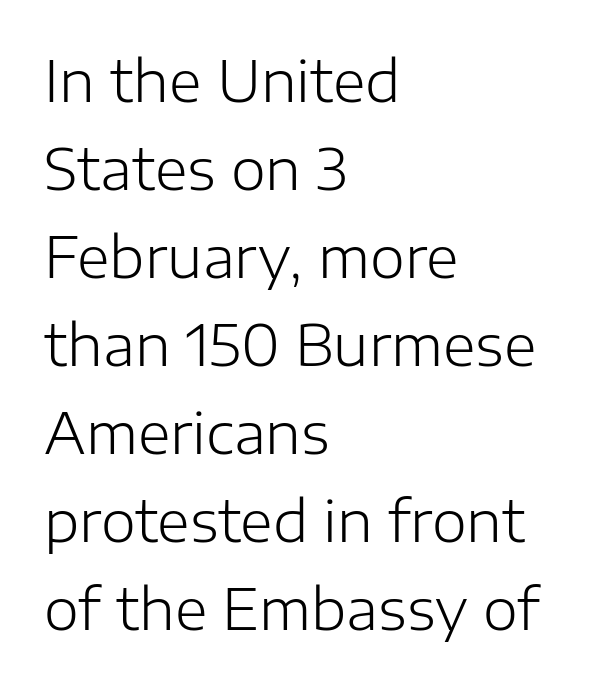
Q: Is the text bold? A: No.
Q: Is the text italic (slanted)? A: No, it is upright.
Q: Is the typeface a serif or a sans-serif typeface? A: Sans-serif.
Q: Is the text underlined? A: No.
Q: How is the paragraph aligned? A: Left-aligned.
Q: Is the spacing between letters normal or unusually wide? A: Normal.
Q: Is the spacing between lines tight, normal or loose? A: Normal.
Q: Width (condensed, normal, or wide)? A: Normal.
Q: Stroke contrast? A: Low.
Q: x-height? A: Medium.
Q: Monospaced? A: No.
